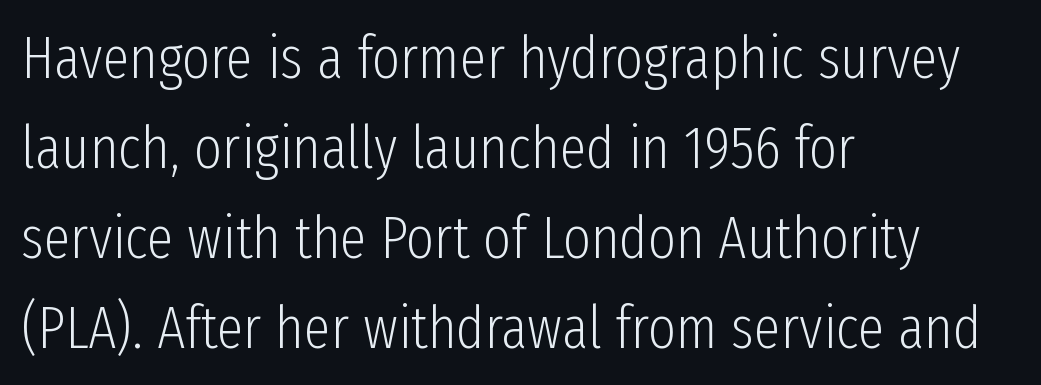
The image shows 60 px light, condensed sans-serif type, upright; set left-aligned, normal line spacing (1.5x), normal letter spacing, not underlined; low stroke contrast and a medium x-height.
